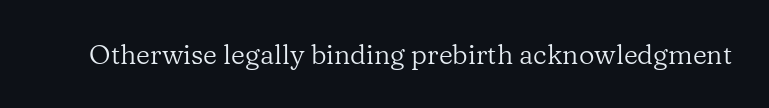
{"italic": "no", "bold": "no", "underline": "no", "letter_spacing": "normal", "letter_spacing_em": 0.0, "glyph_px": 27}
